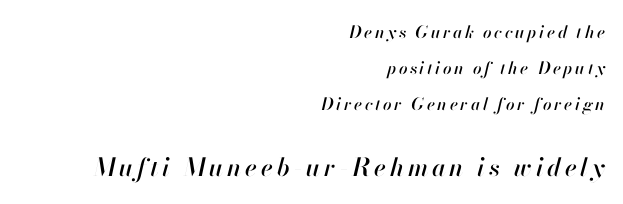
{"italic": "yes", "lean": "right", "slant_degrees": 13, "underline": "no", "align": "right", "line_spacing": "loose", "line_spacing_ratio": 2.13, "larger_block": "second", "size_ratio": 1.47, "glyph_px": 25}
